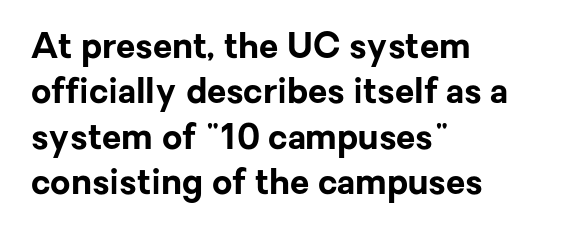
Bare-footed words on every line. The designer left line spacing at the default. Each word holds together tightly as a unit, with standard inter-letter gaps. Is there any slant? The stems are plumb. Here the designer chose a conventional face with non-uniform glyph widths.
